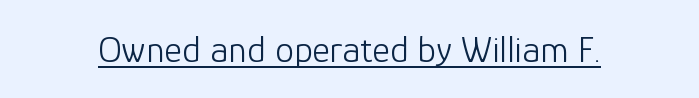
{"serif": "no", "italic": "no", "bold": "no", "weight": "light", "width": "normal", "stroke_contrast": "low", "x_height": "medium", "monospaced": "no", "underline": "yes", "letter_spacing": "normal", "letter_spacing_em": 0.0, "glyph_px": 38}
